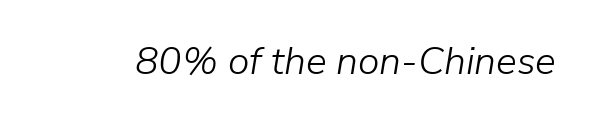
The gap between lines stays unmarked. This sample uses an oblique cut, with every glyph tilted off the vertical. In terms of letterspacing, this is plain default setting. Think of a printed novel: that variable character pitch is what you see here. Is this a heavy cut? Hardly; it is regular or lighter.
